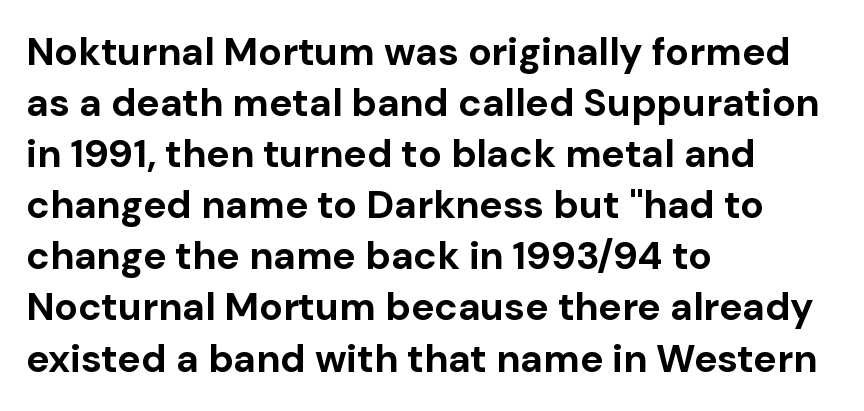
Which margin do the lines hug? The left one — the right edge is uneven. Varying glyph widths throughout — classic text-font behaviour. The specimen omits any rule beneath the text block's lines. Notice how descenders clear the ascenders below comfortably — that's standard leading.
